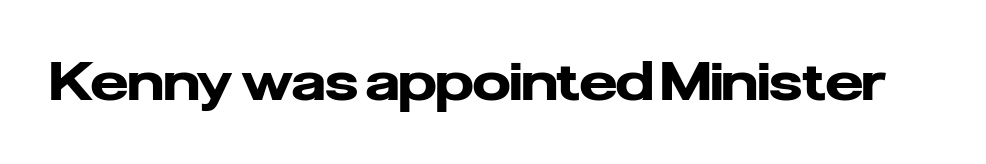
Q: Is the text bold? A: Yes.
Q: Is the text italic (slanted)? A: No, it is upright.
Q: Is the typeface a serif or a sans-serif typeface? A: Sans-serif.
Q: Is the text underlined? A: No.
Q: Is the spacing between letters normal or unusually wide? A: Normal.
Q: Width (condensed, normal, or wide)? A: Normal.
Q: Stroke contrast? A: Low.
Q: x-height? A: Medium.
Q: Monospaced? A: No.
